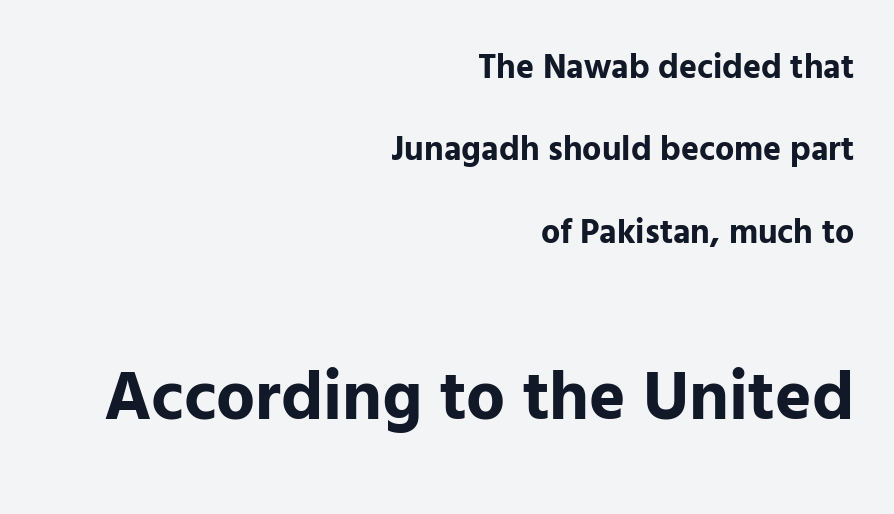
The text was rendered using a sans face with plain stroke endings. Posture: straight, roman, zero tilt. Notice how the passage keeps a crisp vertical edge on the right only. Vertical spacing — loose.
